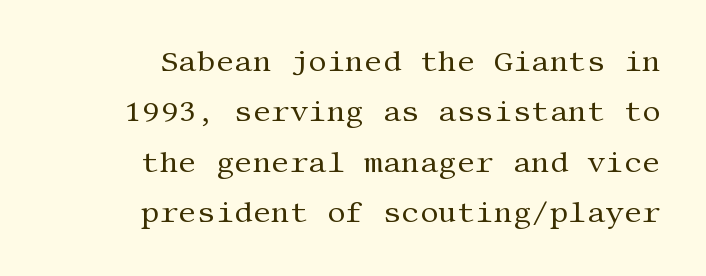
Summary of weight: not heavy and not bold. The space beneath each line is pristine and unruled. Regarding serifs, this sample has them. The passage shown has conventional tracking throughout.
